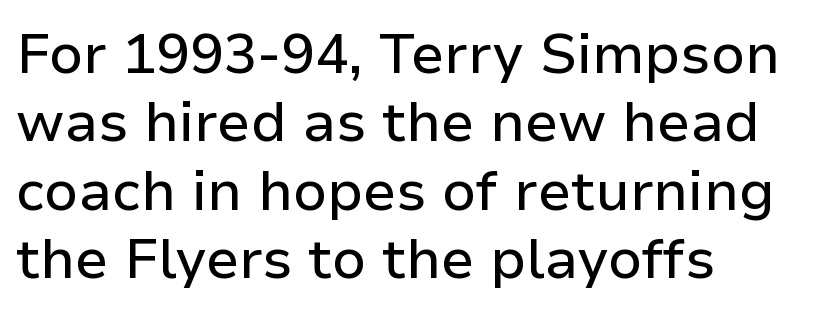
You can tell from the bare stems that sans-serif type was used. The rendering uses natural spacing where letterforms have individual widths. Every character sits straight up, as roman type does. Nobody drew a line under any word here.
